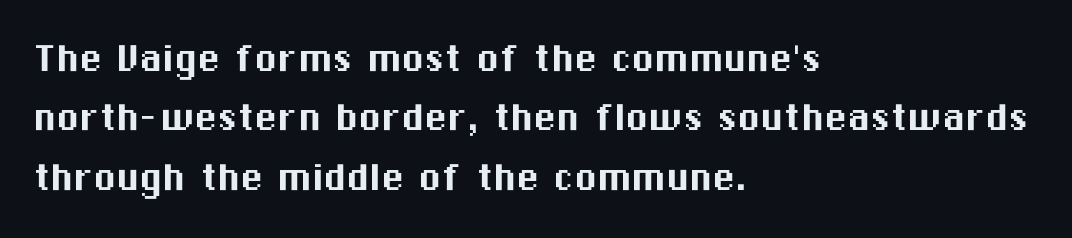
Q: Is the text italic (slanted)? A: No, it is upright.
Q: Is the typeface a serif or a sans-serif typeface? A: Sans-serif.
Q: Is the text underlined? A: No.
Q: How is the paragraph aligned? A: Left-aligned.
Q: Is the spacing between letters normal or unusually wide? A: Normal.
Q: Is the spacing between lines tight, normal or loose? A: Normal.
Q: Width (condensed, normal, or wide)? A: Normal.
Q: Stroke contrast? A: Medium.
Q: x-height? A: Medium.
Q: Monospaced? A: No.
